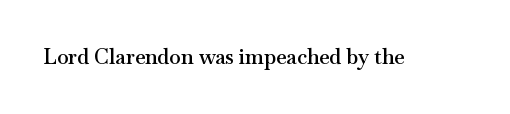
Q: Is the text bold? A: Semi-bold.
Q: Is the text italic (slanted)? A: No, it is upright.
Q: Is the text underlined? A: No.
Q: Is the spacing between letters normal or unusually wide? A: Normal.
